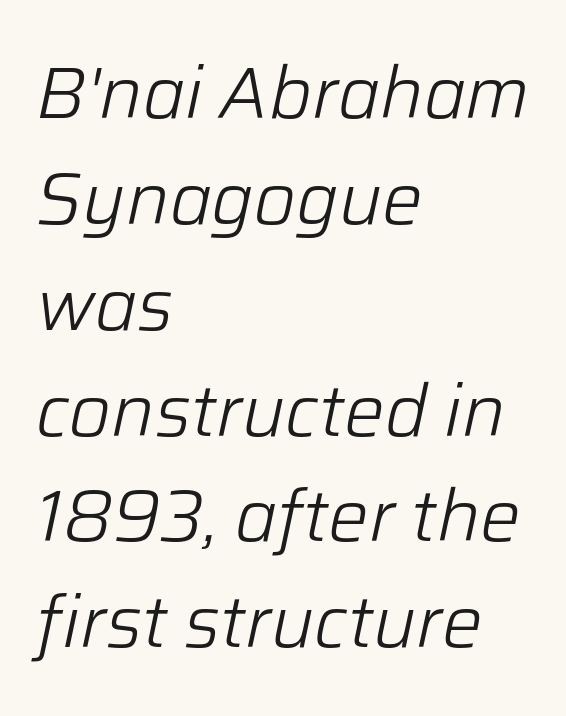
Q: Is the text bold? A: No.
Q: Is the text italic (slanted)? A: Yes, it leans right by about 12 degrees.
Q: Is the text underlined? A: No.
Q: How is the paragraph aligned? A: Left-aligned.
Q: Is the spacing between letters normal or unusually wide? A: Normal.
Q: Is the spacing between lines tight, normal or loose? A: Normal.
Q: Width (condensed, normal, or wide)? A: Normal.
Q: Stroke contrast? A: Low.
Q: x-height? A: Medium.
Q: Monospaced? A: No.
